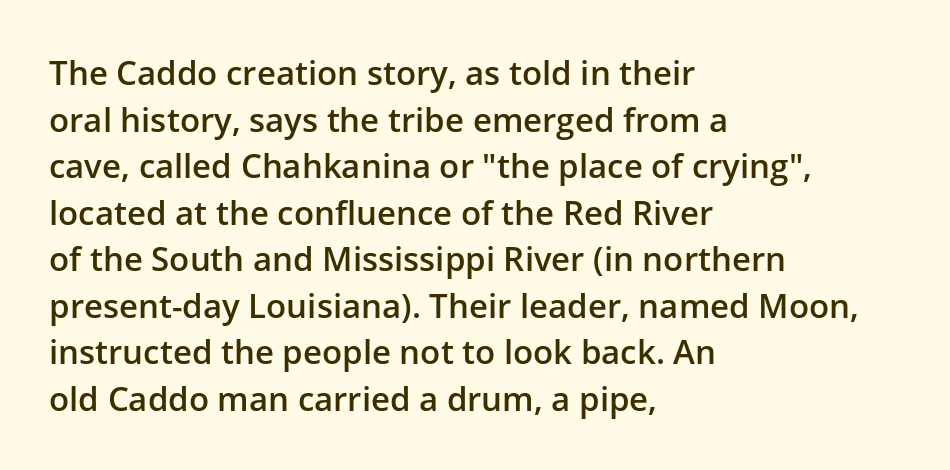
A somewhat darkened texture: the type is semibold rather than bold. Nope, not italic — everything's standing straight. Whoever set this chose a conventional vertical rhythm. The lines are quadded left. Bare-footed words on every line.
